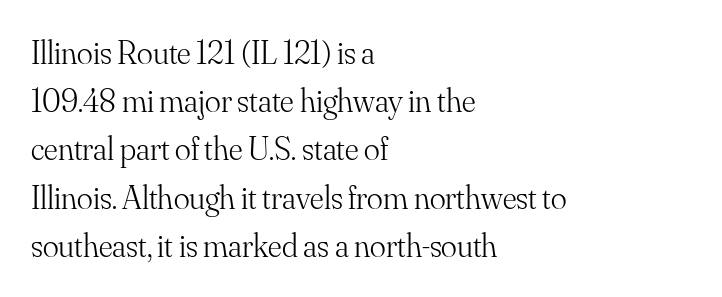
The image shows 33 px light serif type, upright; set left-aligned, normal line spacing (1.46x), normal letter spacing, not underlined; medium stroke contrast and a small x-height.
